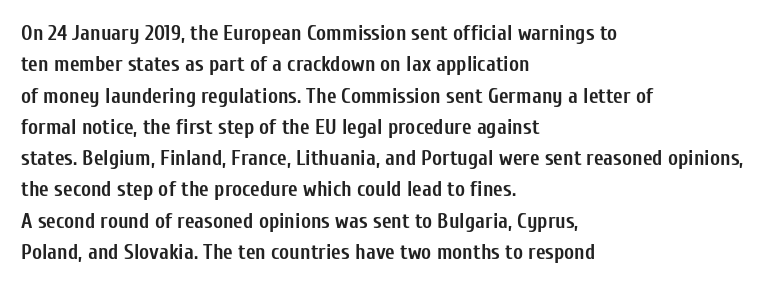
The passage shown is emphatically bold. The specimen reads as upright at a glance. Alignment: flush left. What stands out about the letter spacing? Nothing — it is the standard amount. The block of text has a typical density, with ordinary space between rows. The words here are not underlined.
